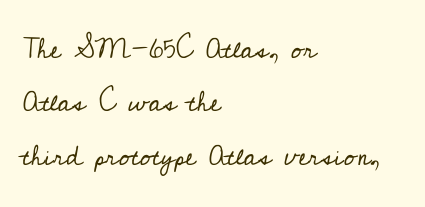
The image shows 28 px regular-weight serif type; set left-aligned, loose line spacing (1.91x), normal letter spacing, not underlined; low stroke contrast and a small x-height.
